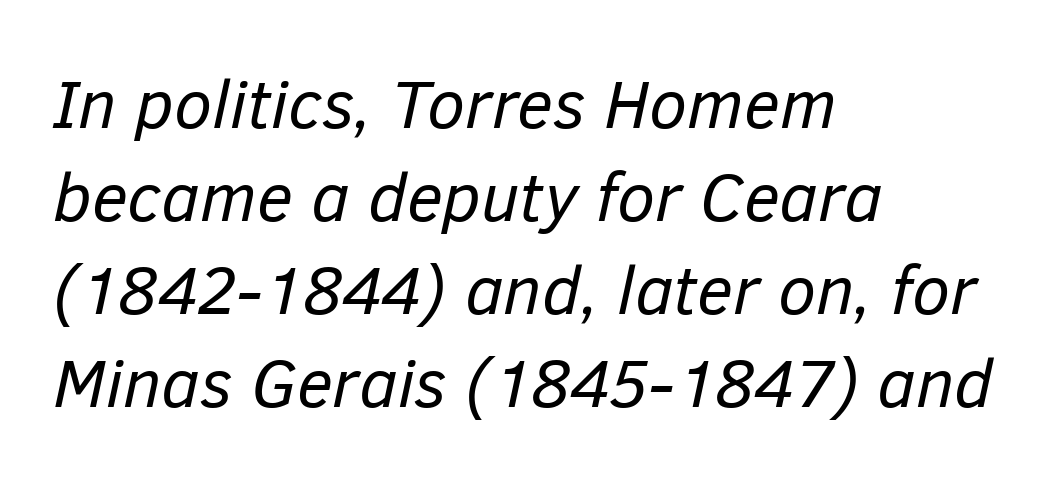
{"italic": "yes", "lean": "right", "slant_degrees": 12, "bold": "no", "weight": "regular", "width": "normal", "stroke_contrast": "low", "x_height": "medium", "monospaced": "no", "underline": "no", "align": "left", "line_spacing": "normal", "line_spacing_ratio": 1.35, "letter_spacing": "normal", "letter_spacing_em": 0.0, "glyph_px": 69}
